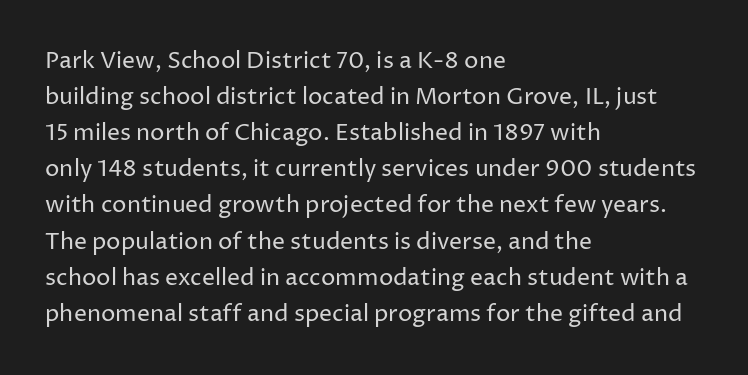
{"italic": "no", "bold": "no", "underline": "no", "align": "left", "line_spacing": "normal", "line_spacing_ratio": 1.57, "letter_spacing": "normal", "letter_spacing_em": 0.0, "glyph_px": 23}
